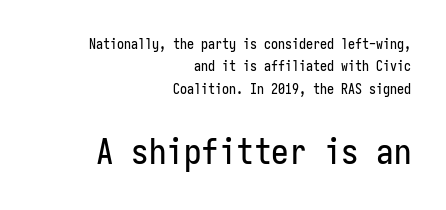
The tracking reads as untouched default to a designer's eye. No word sits above an underline. The vertical gap from one line to the next is medium. Spacing verdict: monospaced, one width for all characters. Larger block? The one below; the one above is distinctly smaller.
